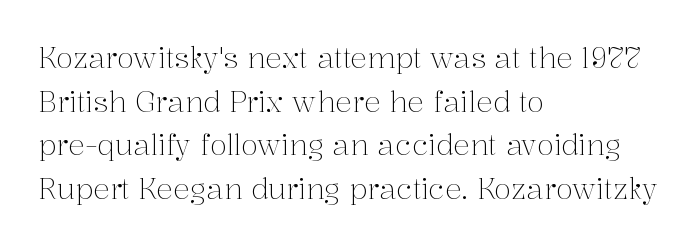
The image shows 28 px light serif type, upright; set left-aligned, normal line spacing (1.56x), normal letter spacing, not underlined; medium stroke contrast and a medium x-height.
